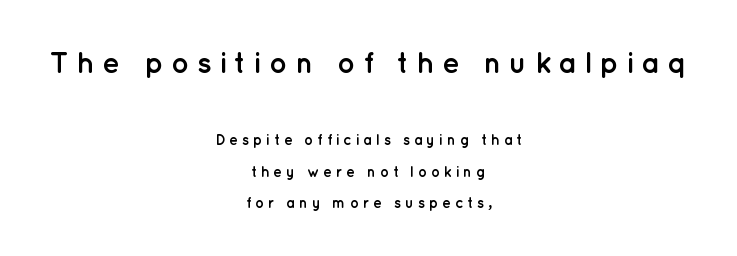
Students, note that the glyphs here are deliberately spaced far apart. Top chunk: large. Bottom chunk: small. Loosely led — the rows are spread out. These lines were composed using upright roman letters. The typeface chosen for these lines omits serifs.
